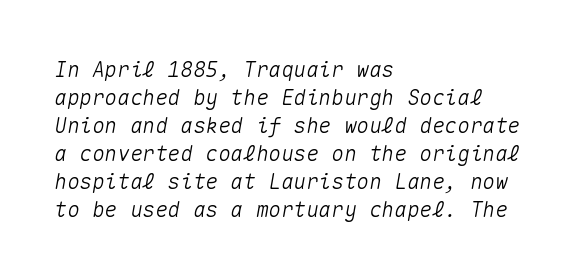
Q: Is the text italic (slanted)? A: Yes, it leans right by about 10 degrees.
Q: Is the text underlined? A: No.
Q: How is the paragraph aligned? A: Left-aligned.
Q: Is the spacing between letters normal or unusually wide? A: Normal.
Q: Is the spacing between lines tight, normal or loose? A: Normal.
